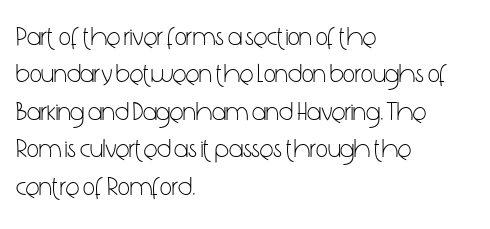
Is the letter spacing exaggerated? No — it looks like the ordinary default. This block has exactly the height ordinary leading produces. This is the regular roman posture of the typeface. Weight: not bold — regular or lighter.
